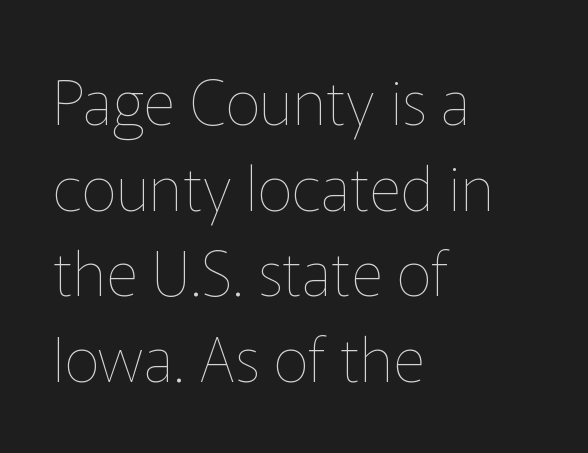
Layout note: lines flush left. The face used here is proportionally spaced, like ordinary book or web type. Stroke thickness stays within the range of a standard reading face or lighter. This sample keeps an unexceptional amount of space between lines.
